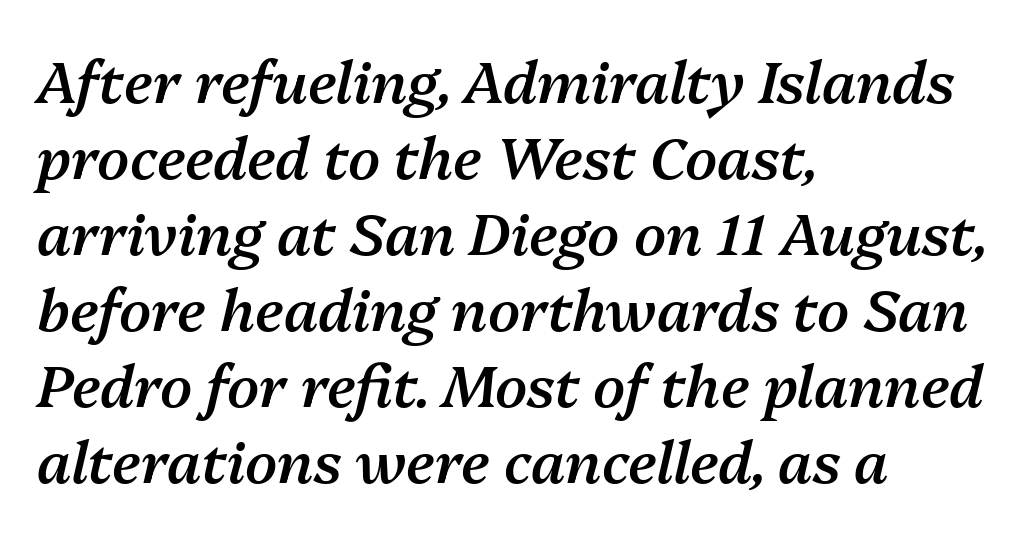
The space between consecutive lines is moderate. Students, note that the glyphs here touch the page at normal intervals. Is the block centered? No — it sits flush against the left margin. Spacing verdict: proportional, widths tailored to each character. You can tell it's italic because the verticals aren't actually vertical.
